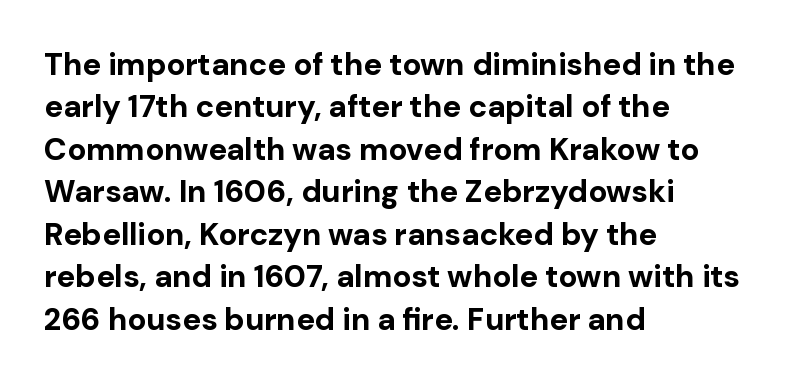
The setting favours the left margin, as ordinary paragraphs usually do. Reading down the column, the eye jumps a familiar distance to each next line. Each letter keeps its own natural width here, so spacing adapts to shape. The lettering stays uniformly vertical, giving the passage a roman look.
